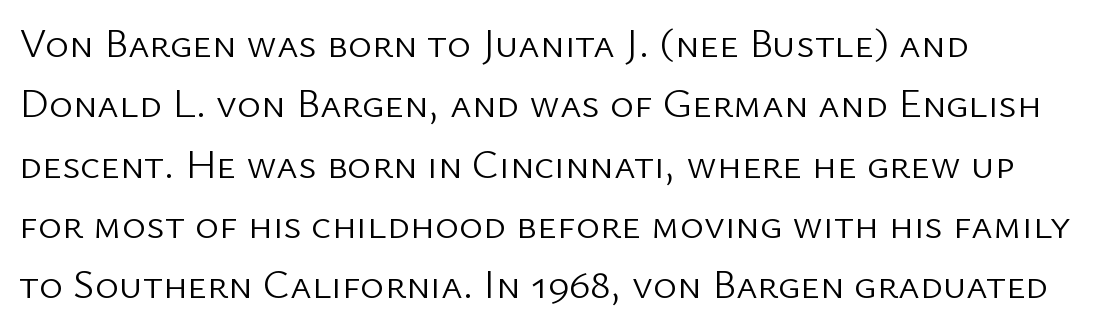
Q: Is the text bold? A: No.
Q: Is the text italic (slanted)? A: No, it is upright.
Q: Is the typeface a serif or a sans-serif typeface? A: Sans-serif.
Q: Is the text underlined? A: No.
Q: How is the paragraph aligned? A: Left-aligned.
Q: Is the spacing between letters normal or unusually wide? A: Normal.
Q: Is the spacing between lines tight, normal or loose? A: Normal.
Q: Width (condensed, normal, or wide)? A: Normal.
Q: Stroke contrast? A: Low.
Q: x-height? A: Medium.
Q: Monospaced? A: No.
